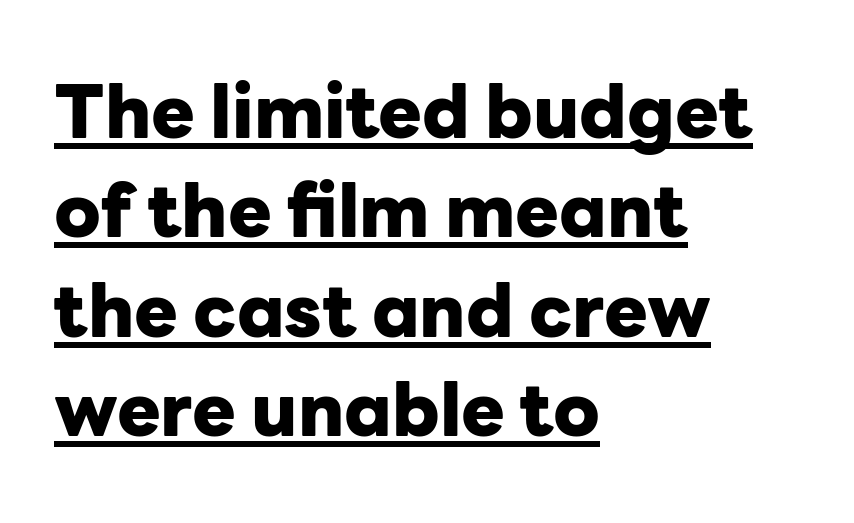
{"serif": "no", "italic": "no", "bold": "yes", "weight": "heavy", "width": "normal", "stroke_contrast": "low", "x_height": "medium", "monospaced": "no", "underline": "yes", "align": "left", "line_spacing": "normal", "line_spacing_ratio": 1.36, "letter_spacing": "normal", "letter_spacing_em": 0.0, "glyph_px": 73}
